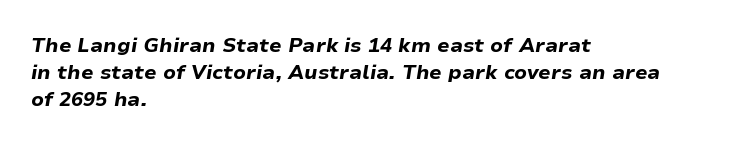
The image shows 20 px bold type, italic (leaning right); set left-aligned, normal line spacing (1.36x), normal letter spacing, not underlined.
